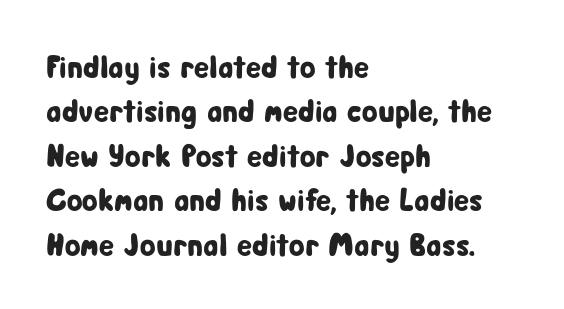
Reading down the column, the eye jumps a familiar distance to each next line. Posture: straight, roman, zero tilt. No word sits above an underline. The passage shown is typed in a proportional face where columns would drift.
